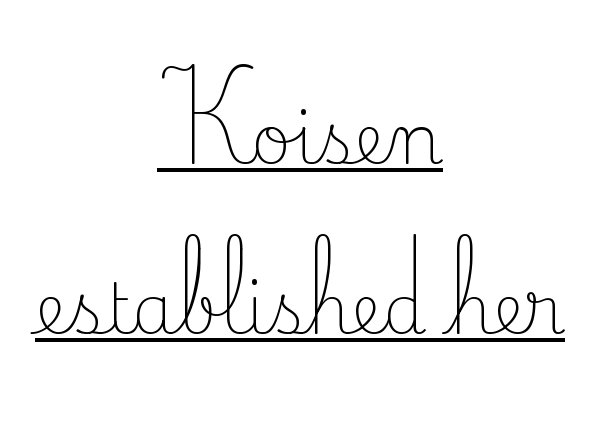
This sample has the flowing, uneven cadence of proportional lettering. Is there much room between lines? Yes — plenty of vertical air separates them. Bold? No — there's no thickening of the strokes. The face used here appears with an underline applied. Unlike a clean sans, this face finishes its strokes with serifs. Here the glyphs are tracked normally, forming tight word shapes.
